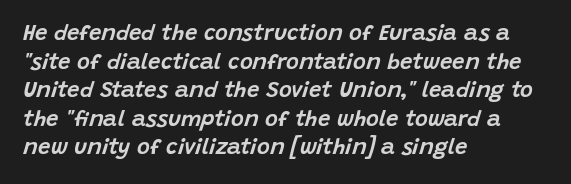
A typesetter would call this leading conventional body-copy spacing. Inter-character spacing is left at the font's built-in metrics. Every character sits at an angle, as italics do. The rendering anchors every line to the left-hand side. The specimen omits any rule beneath the text block's lines.
